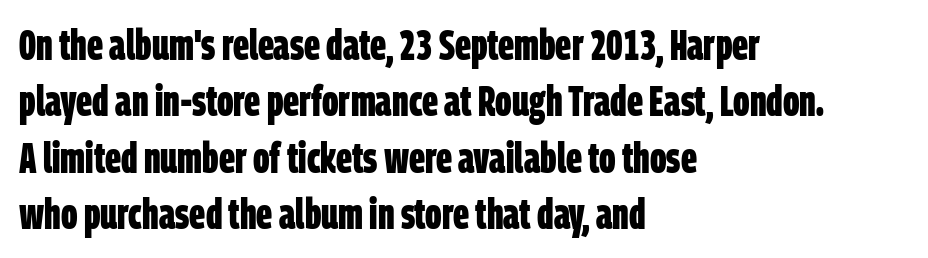
{"serif": "no", "bold": "yes", "weight": "bold", "width": "condensed", "stroke_contrast": "low", "x_height": "large", "monospaced": "no", "underline": "no", "align": "left", "line_spacing": "normal", "line_spacing_ratio": 1.34, "letter_spacing": "normal", "letter_spacing_em": 0.0, "glyph_px": 42}
